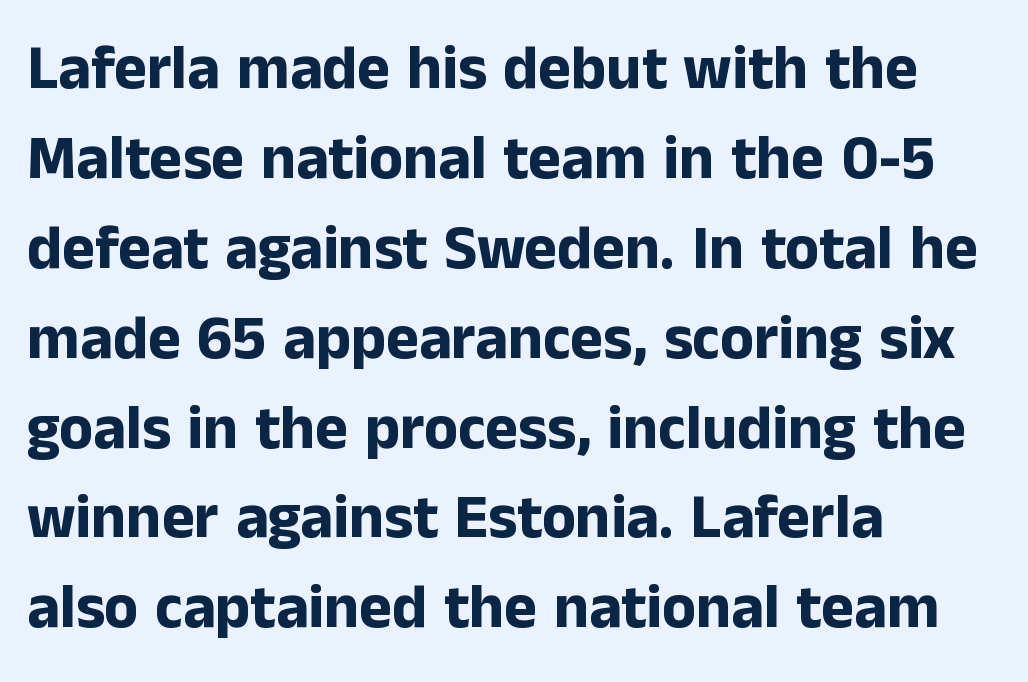
Q: Is the text bold? A: Yes.
Q: Is the text italic (slanted)? A: No, it is upright.
Q: Is the typeface a serif or a sans-serif typeface? A: Sans-serif.
Q: Is the text underlined? A: No.
Q: How is the paragraph aligned? A: Left-aligned.
Q: Is the spacing between letters normal or unusually wide? A: Normal.
Q: Is the spacing between lines tight, normal or loose? A: Normal.
Q: Width (condensed, normal, or wide)? A: Normal.
Q: Stroke contrast? A: Low.
Q: x-height? A: Medium.
Q: Monospaced? A: No.
